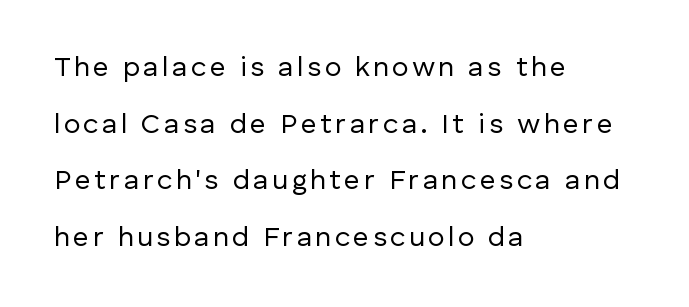
Q: Is the text bold? A: No.
Q: Is the text italic (slanted)? A: No, it is upright.
Q: Is the typeface a serif or a sans-serif typeface? A: Sans-serif.
Q: Is the text underlined? A: No.
Q: How is the paragraph aligned? A: Left-aligned.
Q: Is the spacing between lines tight, normal or loose? A: Loose.
Q: Width (condensed, normal, or wide)? A: Normal.
Q: Stroke contrast? A: Low.
Q: x-height? A: Medium.
Q: Monospaced? A: No.
